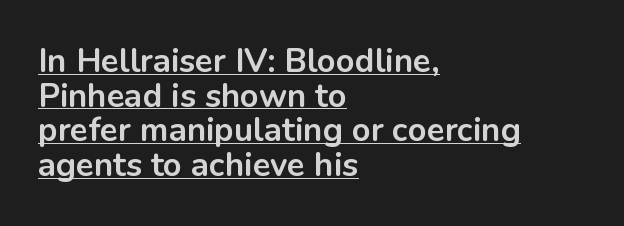
{"serif": "no", "italic": "no", "bold": "yes", "weight": "bold", "width": "normal", "stroke_contrast": "low", "x_height": "medium", "monospaced": "no", "underline": "yes", "align": "left", "line_spacing": "tight", "line_spacing_ratio": 1.05, "letter_spacing": "normal", "letter_spacing_em": 0.0, "glyph_px": 33}
